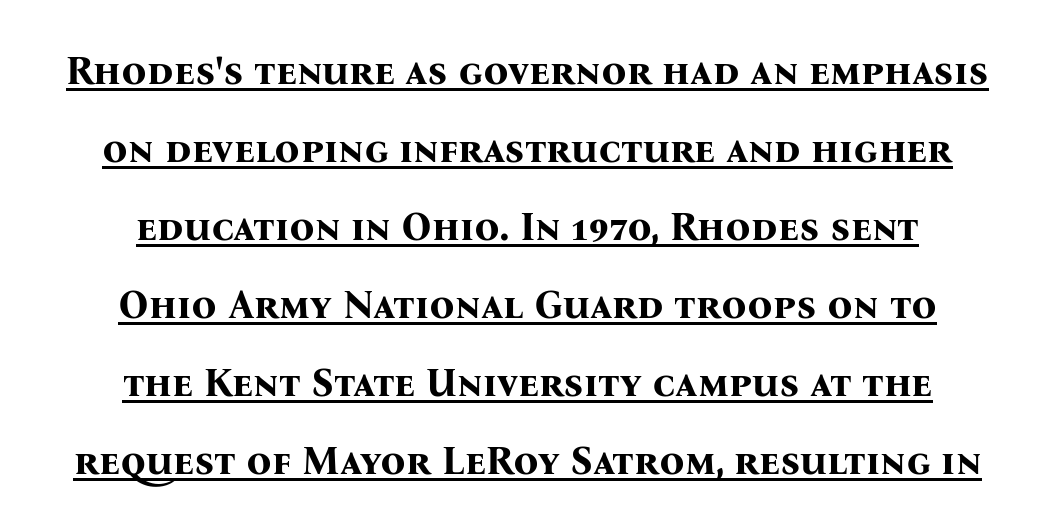
Q: Is the text bold? A: Yes.
Q: Is the text italic (slanted)? A: No, it is upright.
Q: Is the typeface a serif or a sans-serif typeface? A: Serif.
Q: Is the text underlined? A: Yes.
Q: How is the paragraph aligned? A: Centered.
Q: Is the spacing between letters normal or unusually wide? A: Normal.
Q: Is the spacing between lines tight, normal or loose? A: Loose.
Q: Width (condensed, normal, or wide)? A: Normal.
Q: Stroke contrast? A: Medium.
Q: x-height? A: Medium.
Q: Monospaced? A: No.
